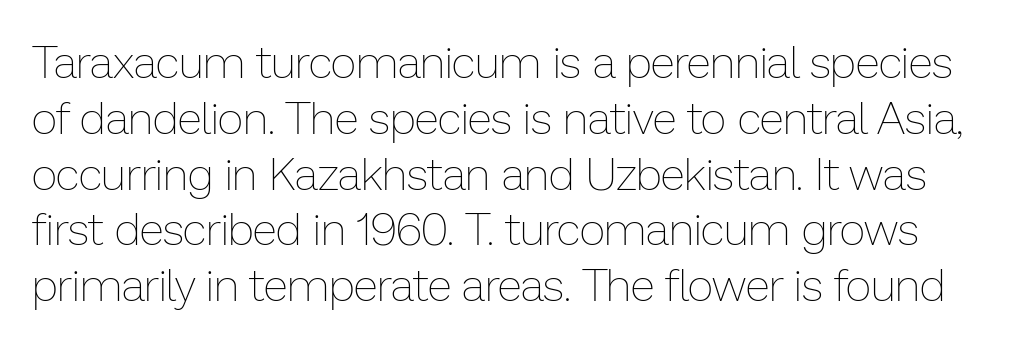
Q: Is the text bold? A: No.
Q: Is the text italic (slanted)? A: No, it is upright.
Q: Is the text underlined? A: No.
Q: Is the spacing between letters normal or unusually wide? A: Normal.
Q: Width (condensed, normal, or wide)? A: Normal.
Q: Stroke contrast? A: Low.
Q: x-height? A: Medium.
Q: Monospaced? A: No.
